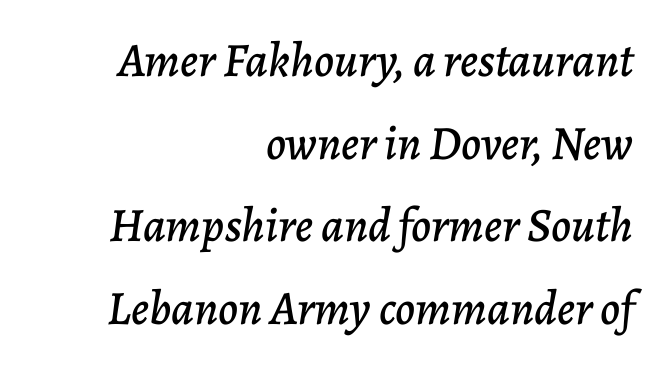
The image shows 48 px text type, italic (leaning right); set right-aligned, line spacing 1.72x, normal letter spacing, not underlined; low stroke contrast and a medium x-height.
